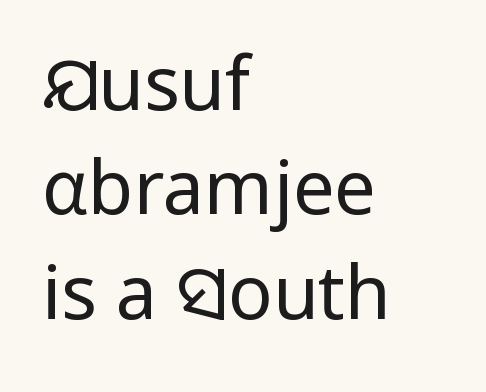
{"serif": "no", "italic": "no", "bold": "no", "weight": "regular", "width": "normal", "stroke_contrast": "low", "x_height": "medium", "monospaced": "no", "underline": "no", "align": "left", "line_spacing": "normal", "line_spacing_ratio": 1.41, "letter_spacing": "normal", "letter_spacing_em": 0.0, "glyph_px": 74}
